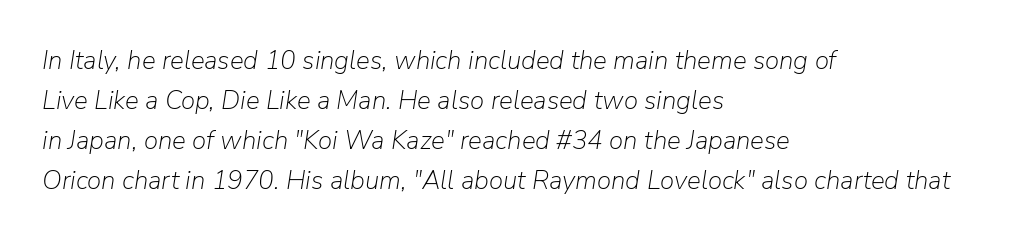
The image shows 26 px text type, italic (leaning right); set left-aligned, normal line spacing (1.54x), normal letter spacing, not underlined.
